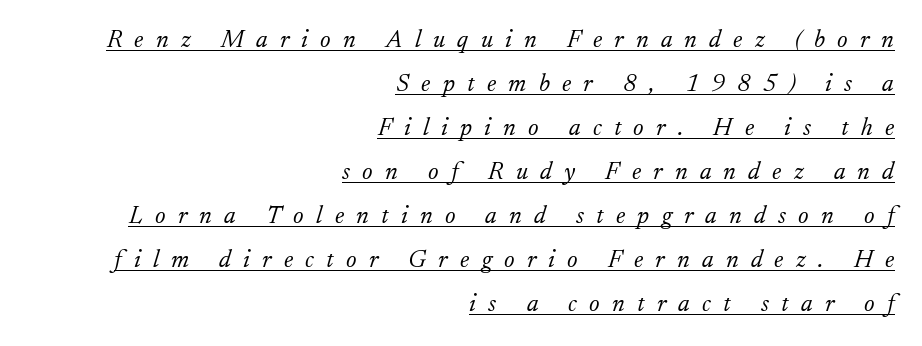
Right-aligned paragraph, ragged on the left. This is oblique type, the kind used for emphasis or titles. Observe the wide spacing: letters keep a clear distance from each other. Each line of the rendering has a horizontal stroke beneath the glyphs.
